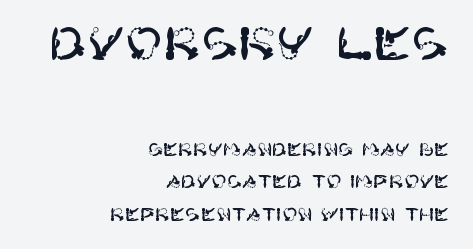
How are the letters spaced? Ordinarily, with no added tracking. Horizontal alignment here is rightward, an uncommon choice for prose. Unlike a traditional serif, this face leaves its strokes unadorned. Lines of text with bare space underneath.
